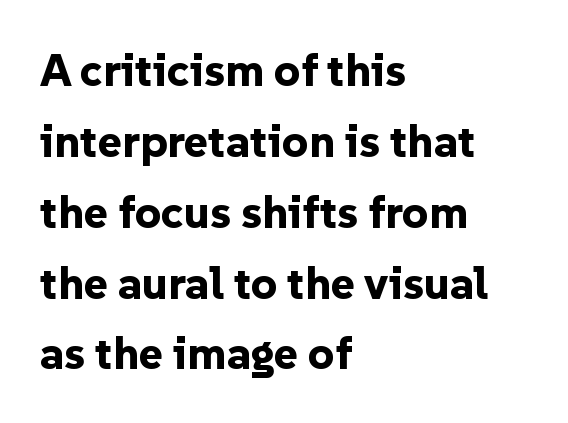
What weight is shown? A full bold with thick strokes. Here the glyphs are tracked normally, forming tight word shapes. The letters carry no serifs — their stems end cleanly without finishing strokes. The rag falls on the right side of this text block.
